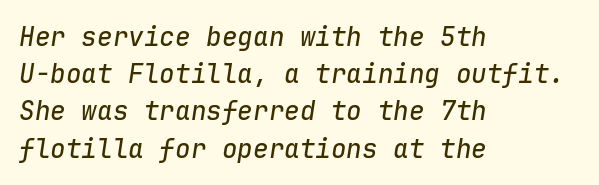
Q: Is the text italic (slanted)? A: Yes, it leans right by about 9 degrees.
Q: Is the text underlined? A: No.
Q: How is the paragraph aligned? A: Left-aligned.
Q: Is the spacing between letters normal or unusually wide? A: Normal.
Q: Is the spacing between lines tight, normal or loose? A: Normal.
